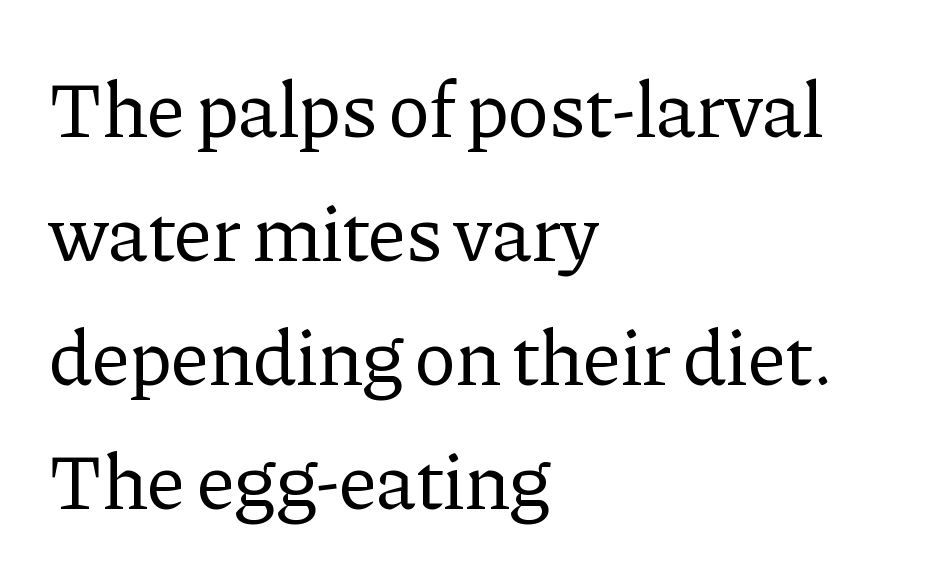
The image shows 79 px regular-weight serif type, upright; set left-aligned, normal line spacing (1.57x), normal letter spacing, not underlined; low stroke contrast and a medium x-height.
